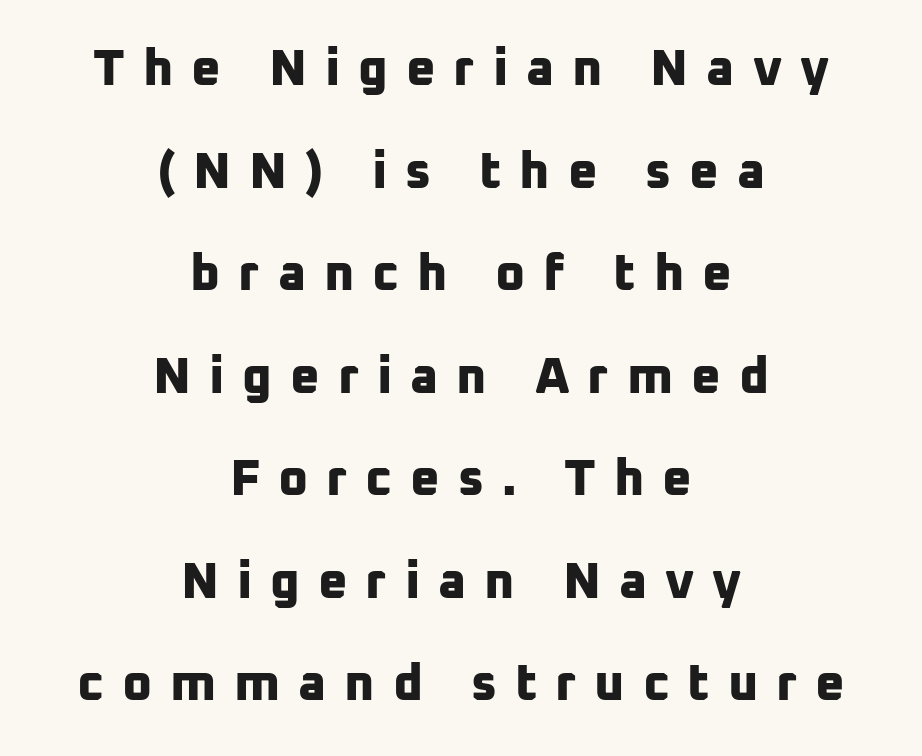
{"serif": "no", "bold": "yes", "weight": "bold", "width": "normal", "stroke_contrast": "low", "x_height": "medium", "monospaced": "no", "underline": "no", "align": "center", "line_spacing": "loose", "line_spacing_ratio": 2.01, "letter_spacing": "wide", "letter_spacing_em": 0.35, "glyph_px": 51}
